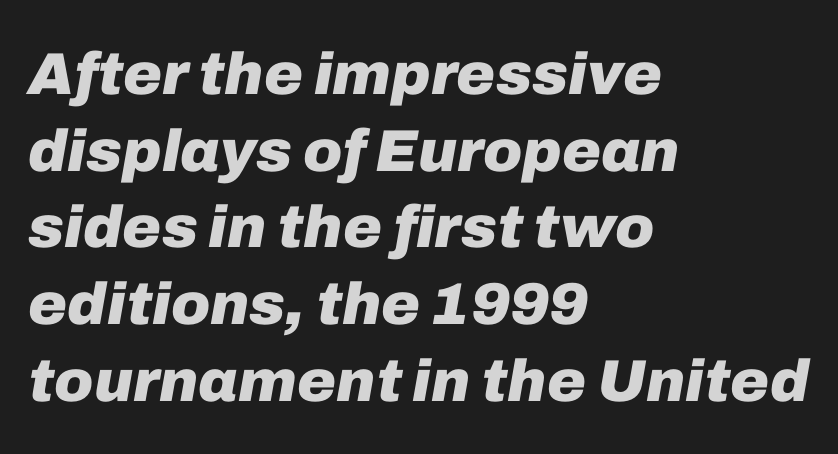
Q: Is the text bold? A: Yes.
Q: Is the text italic (slanted)? A: Yes, it leans right by about 10 degrees.
Q: Is the text underlined? A: No.
Q: How is the paragraph aligned? A: Left-aligned.
Q: Is the spacing between letters normal or unusually wide? A: Normal.
Q: Is the spacing between lines tight, normal or loose? A: Normal.
Q: Width (condensed, normal, or wide)? A: Normal.
Q: Stroke contrast? A: Low.
Q: x-height? A: Medium.
Q: Monospaced? A: No.
